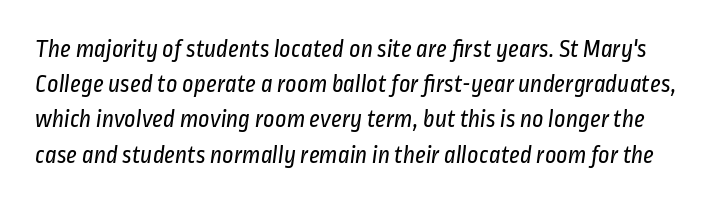
Q: Is the text bold? A: No.
Q: Is the text underlined? A: No.
Q: Is the spacing between letters normal or unusually wide? A: Normal.
Q: Is the spacing between lines tight, normal or loose? A: Normal.
